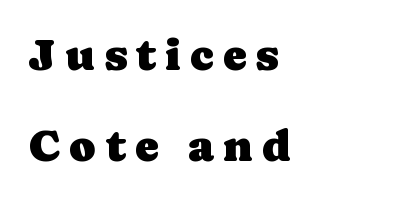
The image shows 45 px serif type, upright; set left-aligned, loose line spacing (2.03x), unusually wide letter spacing (+0.2 em), not underlined; low stroke contrast and a medium x-height.
